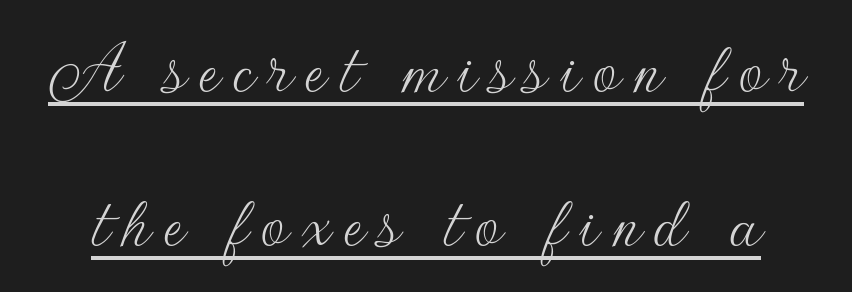
The lines are spread far apart with generous leading. Bold? No — there's no thickening of the strokes. Underline: present. Varying glyph widths throughout — classic text-font behaviour.
